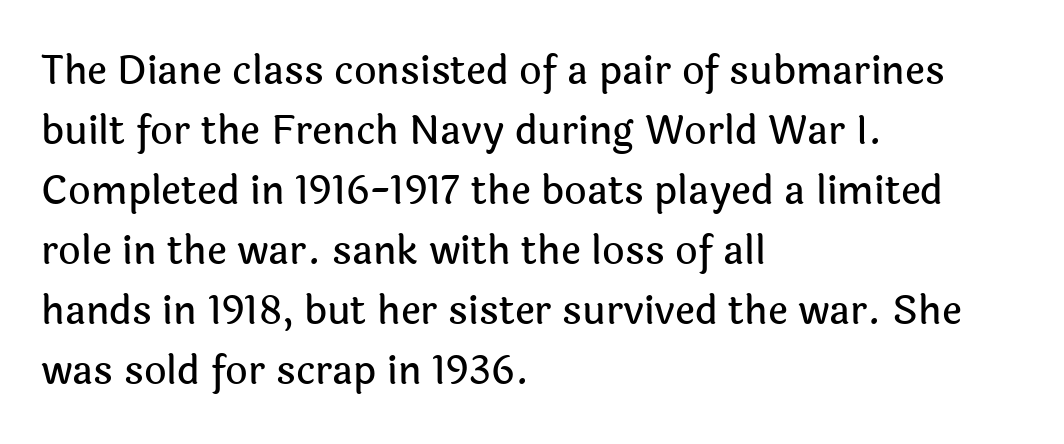
Q: Is the text italic (slanted)? A: No, it is upright.
Q: Is the typeface a serif or a sans-serif typeface? A: Sans-serif.
Q: Is the text underlined? A: No.
Q: How is the paragraph aligned? A: Left-aligned.
Q: Is the spacing between letters normal or unusually wide? A: Normal.
Q: Is the spacing between lines tight, normal or loose? A: Normal.
Q: Width (condensed, normal, or wide)? A: Normal.
Q: x-height? A: Medium.
Q: Monospaced? A: No.
